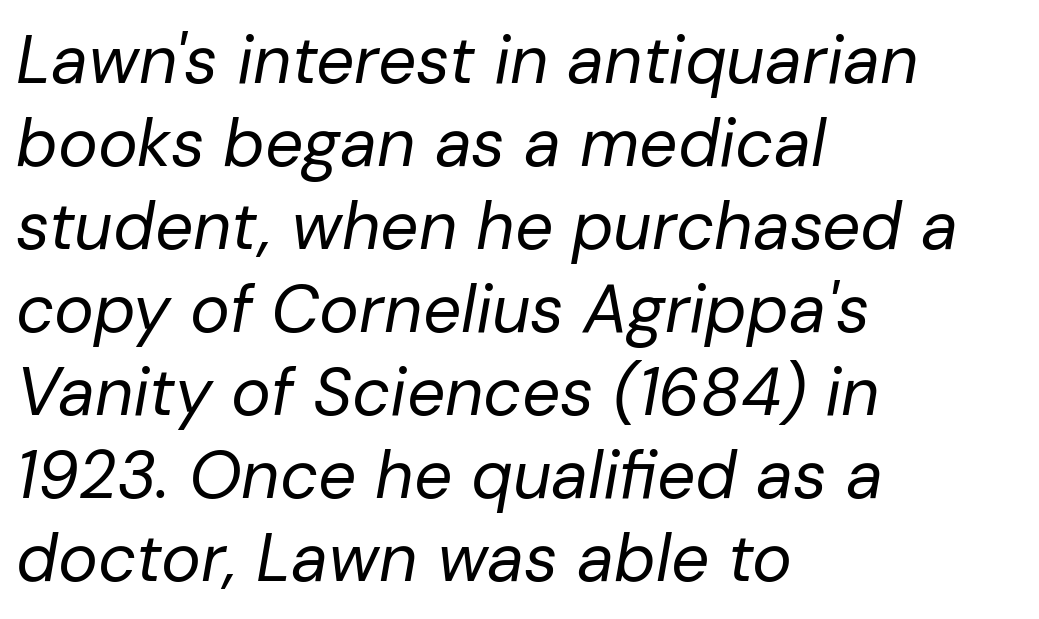
Q: Is the text bold? A: No.
Q: Is the text italic (slanted)? A: Yes, it leans right by about 10 degrees.
Q: Is the text underlined? A: No.
Q: How is the paragraph aligned? A: Left-aligned.
Q: Is the spacing between letters normal or unusually wide? A: Normal.
Q: Width (condensed, normal, or wide)? A: Normal.
Q: Stroke contrast? A: Low.
Q: x-height? A: Medium.
Q: Monospaced? A: No.
